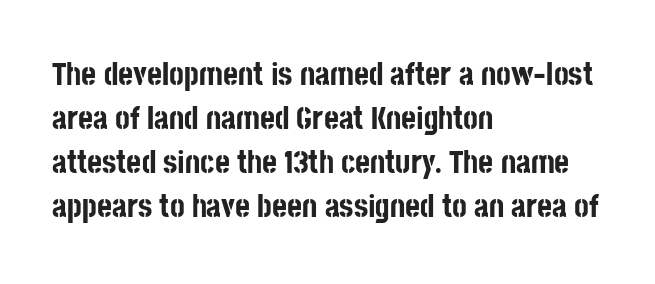
The rendering uses a moderate line-height, typical for paragraphs. Decoration check: the copy has no underline. No italicization has been applied; the sample stays upright. These lines are rendered in a variable-pitch font.
